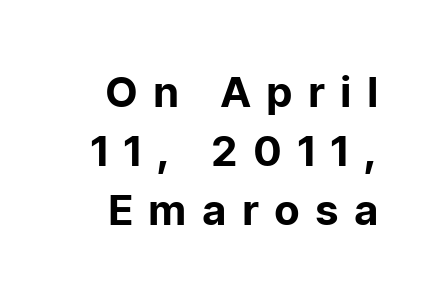
The image shows 42 px sans-serif type, upright; set right-aligned, normal line spacing (1.41x), unusually wide letter spacing (+0.36 em), not underlined; low stroke contrast and a medium x-height.
